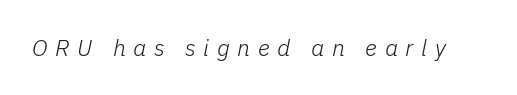
The image shows 23 px text type, italic (leaning right); set unusually wide letter spacing (+0.33 em), not underlined.
